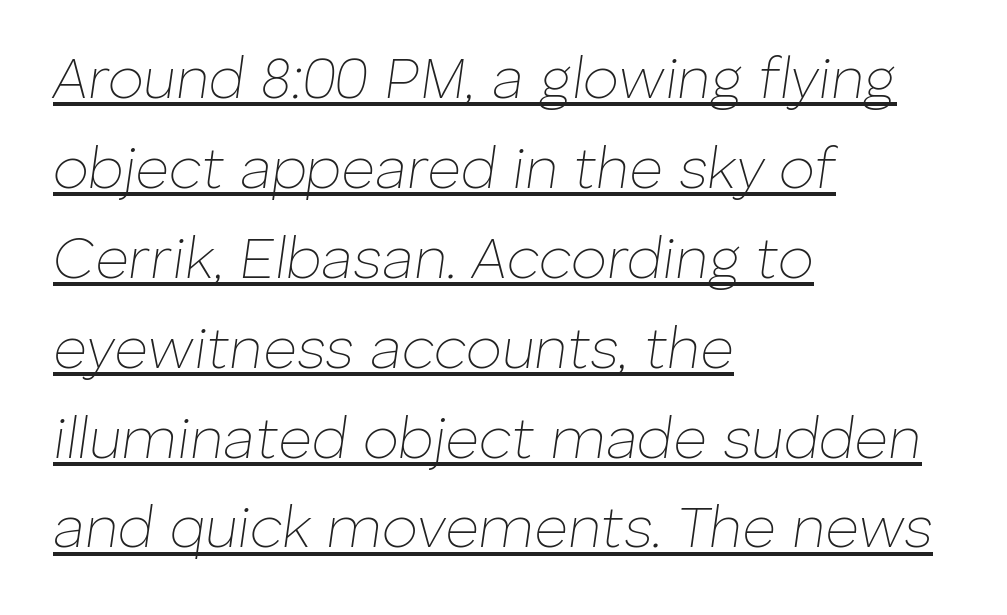
The image shows 58 px thin type, italic (leaning right); set left-aligned, normal line spacing (1.55x), normal letter spacing, underlined; low stroke contrast and a medium x-height.
